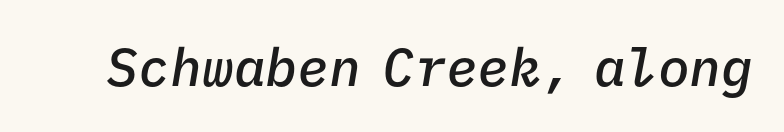
Q: Is the text bold? A: Semi-bold.
Q: Is the text italic (slanted)? A: Yes, it leans right by about 9 degrees.
Q: Is the text underlined? A: No.
Q: Is the spacing between letters normal or unusually wide? A: Normal.
Q: Width (condensed, normal, or wide)? A: Normal.
Q: Stroke contrast? A: Low.
Q: x-height? A: Medium.
Q: Monospaced? A: Yes.
